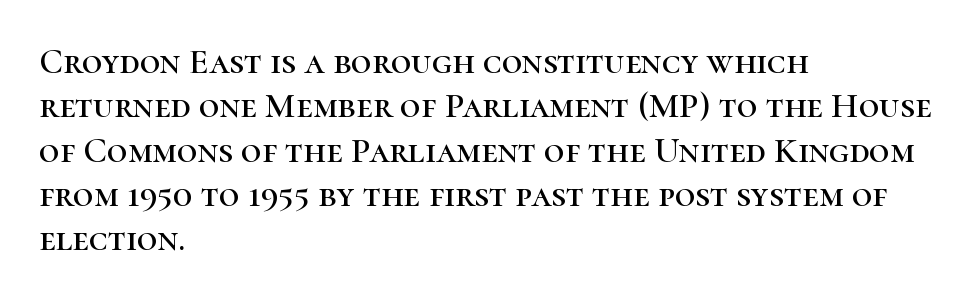
Q: Is the text italic (slanted)? A: No, it is upright.
Q: Is the typeface a serif or a sans-serif typeface? A: Serif.
Q: Is the text underlined? A: No.
Q: How is the paragraph aligned? A: Left-aligned.
Q: Is the spacing between letters normal or unusually wide? A: Normal.
Q: Width (condensed, normal, or wide)? A: Normal.
Q: Stroke contrast? A: High.
Q: x-height? A: Medium.
Q: Monospaced? A: No.
